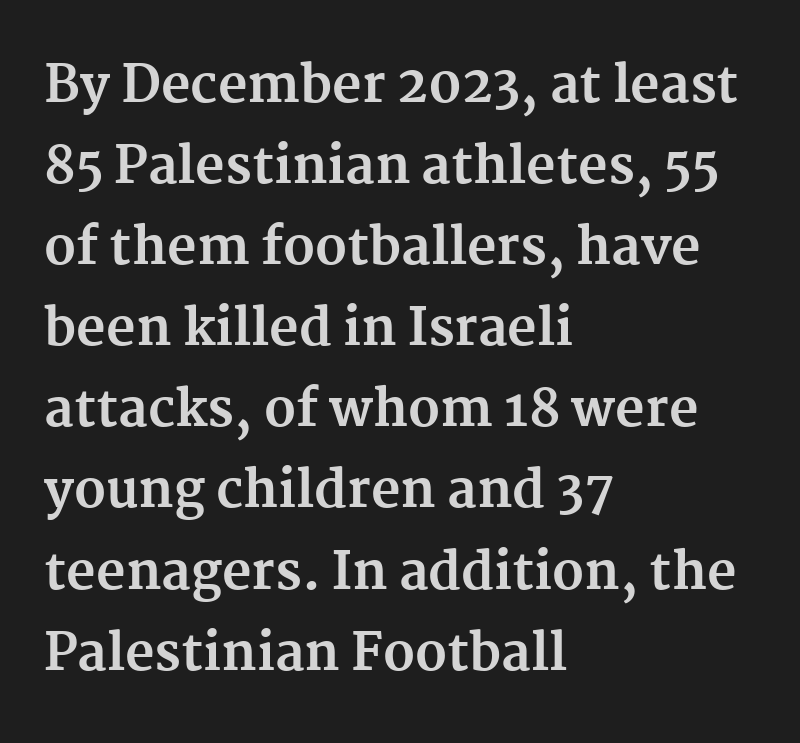
The image shows 51 px bold serif type, upright; set left-aligned, normal line spacing (1.59x), normal letter spacing, not underlined; medium stroke contrast and a medium x-height.
